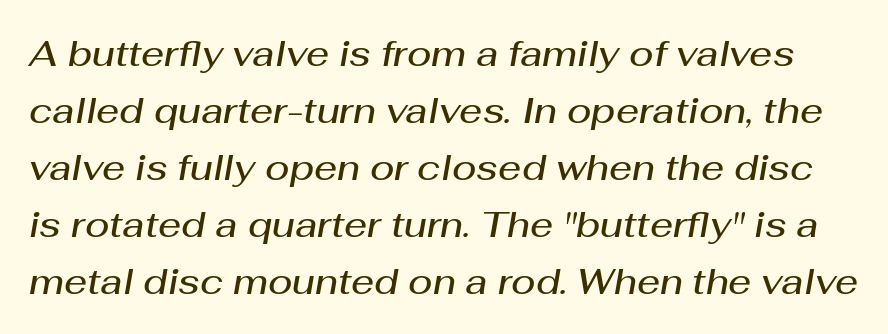
{"italic": "yes", "lean": "right", "slant_degrees": 10, "bold": "semi", "weight": "semibold", "width": "normal", "stroke_contrast": "medium", "x_height": "medium", "monospaced": "no", "underline": "no", "line_spacing": "normal", "line_spacing_ratio": 1.58, "letter_spacing": "normal", "letter_spacing_em": 0.0, "glyph_px": 36}
